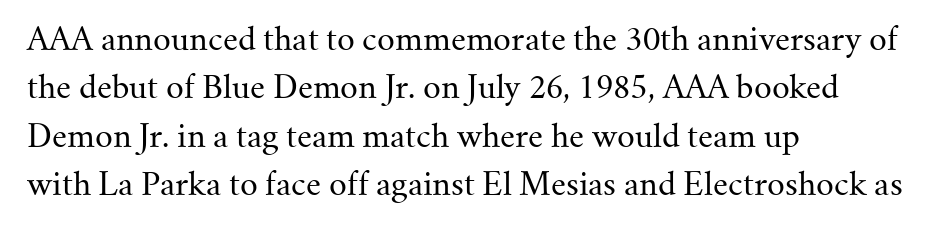
{"serif": "yes", "italic": "no", "bold": "no", "weight": "regular", "width": "normal", "stroke_contrast": "medium", "x_height": "small", "monospaced": "no", "underline": "no", "align": "left", "line_spacing": "normal", "line_spacing_ratio": 1.56, "letter_spacing": "normal", "letter_spacing_em": 0.0, "glyph_px": 31}
